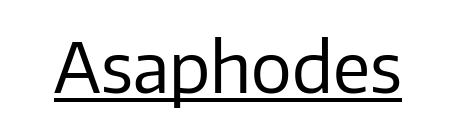
The image shows 68 px regular-weight sans-serif type, upright; set normal letter spacing, underlined; low stroke contrast and a medium x-height.
